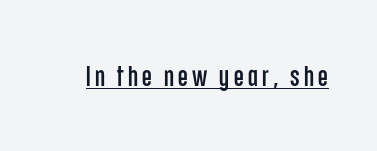
{"serif": "no", "italic": "no", "width": "condensed", "stroke_contrast": "low", "x_height": "large", "monospaced": "no", "underline": "yes", "glyph_px": 28}
